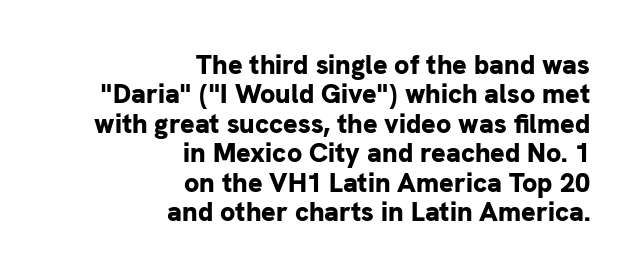
The image shows 27 px bold type, upright; set right-aligned, tight line spacing (1.09x), normal letter spacing, not underlined.
